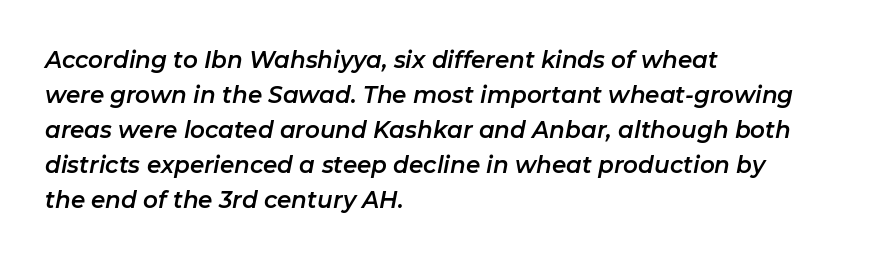
Honestly, the row spacing looks completely unremarkable. Each word holds together tightly as a unit, with standard inter-letter gaps. There's an unmistakable incline to the writing here. If you drew a ruler down the left edge, every line would touch it. Just letters on the line, the space beneath them empty.
